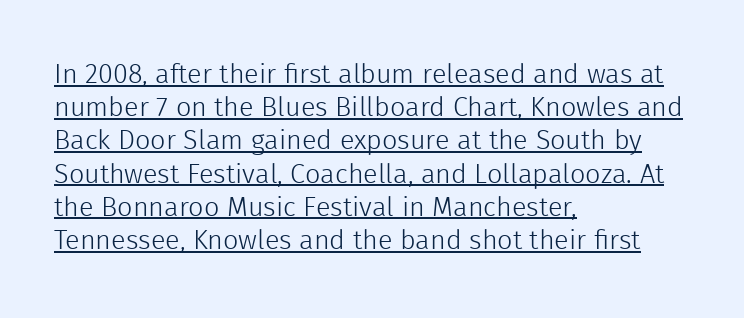
{"italic": "no", "bold": "no", "underline": "yes", "align": "left", "line_spacing_ratio": 1.23, "letter_spacing": "normal", "letter_spacing_em": 0.0, "glyph_px": 27}
